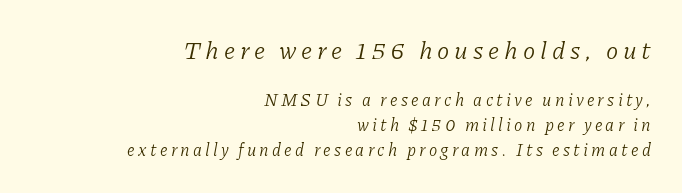
Q: Is the text bold? A: No.
Q: Is the text italic (slanted)? A: Yes, it leans right by about 11 degrees.
Q: Is the text underlined? A: No.
Q: How is the paragraph aligned? A: Right-aligned.
Q: Is the spacing between lines tight, normal or loose? A: Normal.
Q: Which block of text is set in a larger size, the first (top) or the second (bottom)? A: The first (top) one.
